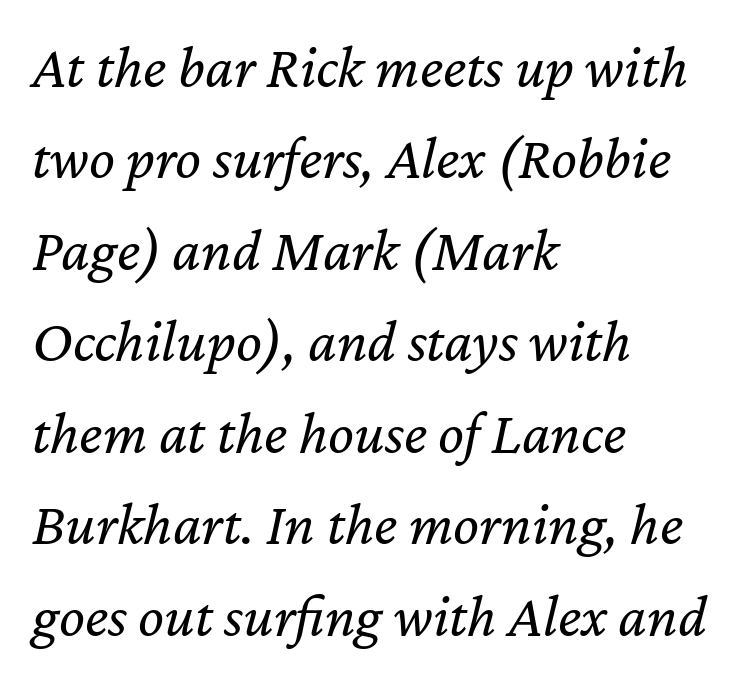
The specimen reads as italic at a glance. Is this a fixed-width face? No — the glyphs have proportional, varying widths. Nothing unusual about the tracking: characters are spaced as the font intends. Lines of text with bare space underneath. No chunkiness to these letters — they're not bold. Notice how descenders clear the ascenders below comfortably — that's standard leading.
